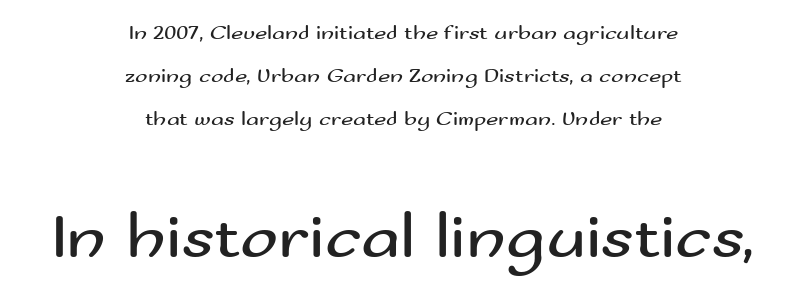
{"serif": "no", "italic": "no", "bold": "no", "weight": "regular", "width": "wide", "stroke_contrast": "medium", "x_height": "small", "monospaced": "no", "underline": "no", "align": "center", "line_spacing": "loose", "line_spacing_ratio": 2.05, "letter_spacing": "normal", "letter_spacing_em": 0.0, "larger_block": "second", "size_ratio": 3.05, "glyph_px": 64}
